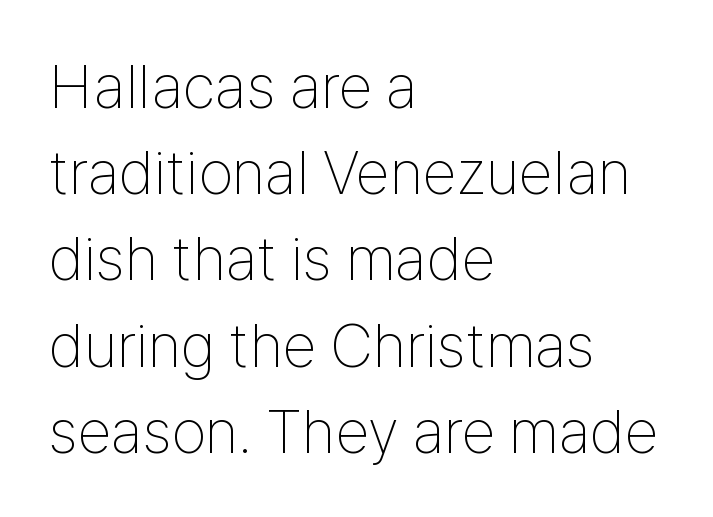
Inter-character spacing is left at the font's built-in metrics. This is the regular roman posture of the typeface. Quick note: underline off. Stems and bowls with no extra thickness — not bold. A typesetter would call this proportional, since set widths differ per character. Leading: standard.
